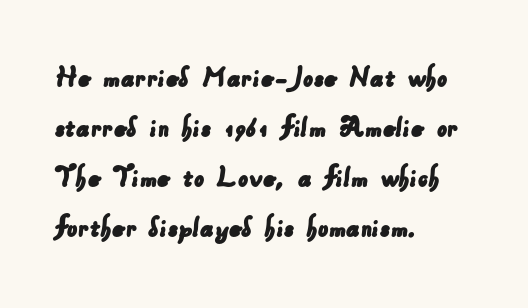
The foot of each line stays bare and open. Teacher's note: observe the even left margin — that is flush-left alignment. No feet cap the strokes, marking this as sans-serif type. What stands out about the letter spacing? Nothing — it is the standard amount. Looks like regular typesetting: each glyph gets only the width it needs.
